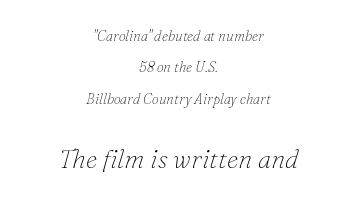
Q: Is the text bold? A: No.
Q: Is the text italic (slanted)? A: Yes, it leans right by about 16 degrees.
Q: Is the text underlined? A: No.
Q: How is the paragraph aligned? A: Centered.
Q: Is the spacing between letters normal or unusually wide? A: Normal.
Q: Is the spacing between lines tight, normal or loose? A: Loose.
Q: Which block of text is set in a larger size, the first (top) or the second (bottom)? A: The second (bottom) one.
